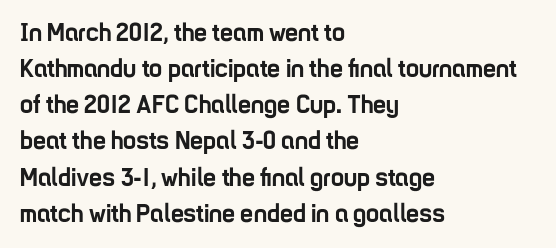
Q: Is the text bold? A: Yes.
Q: Is the text italic (slanted)? A: No, it is upright.
Q: Is the text underlined? A: No.
Q: How is the paragraph aligned? A: Left-aligned.
Q: Is the spacing between letters normal or unusually wide? A: Normal.
Q: Is the spacing between lines tight, normal or loose? A: Normal.
